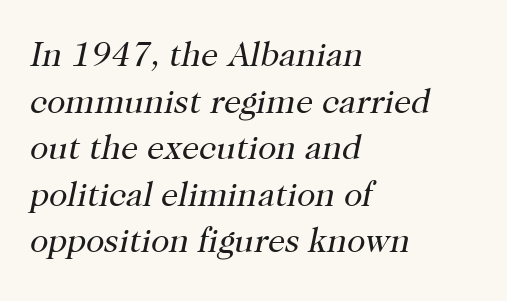
The image shows 34 px regular-weight serif type, italic (leaning right); set left-aligned, normal line spacing (1.37x), normal letter spacing, not underlined; high stroke contrast and a medium x-height.
